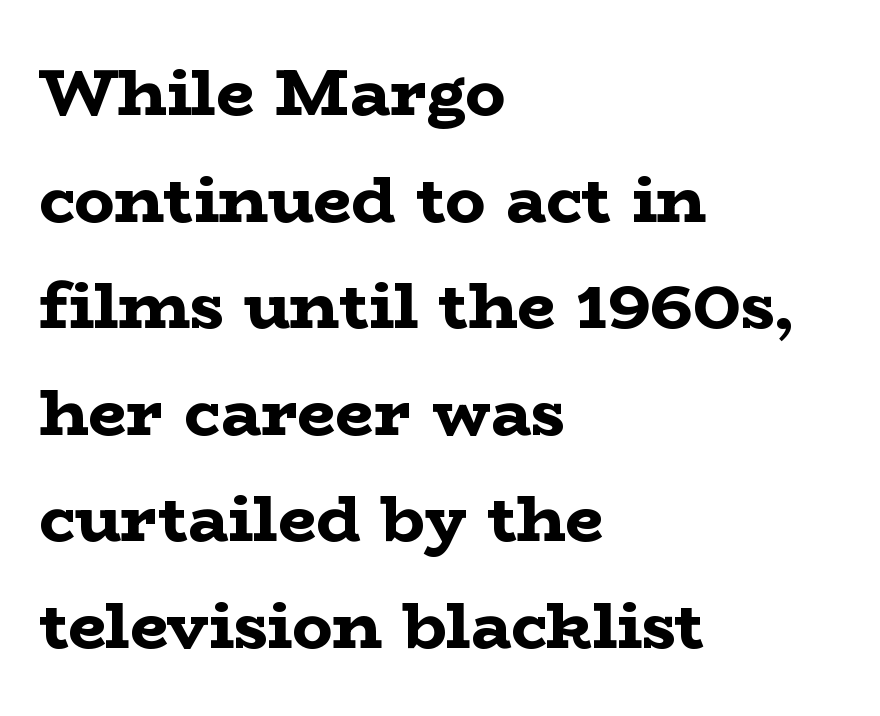
{"serif": "yes", "italic": "no", "bold": "yes", "weight": "bold", "width": "wide", "stroke_contrast": "low", "x_height": "medium", "monospaced": "no", "underline": "no", "align": "left", "line_spacing": "normal", "line_spacing_ratio": 1.59, "letter_spacing": "normal", "letter_spacing_em": 0.0, "glyph_px": 67}
